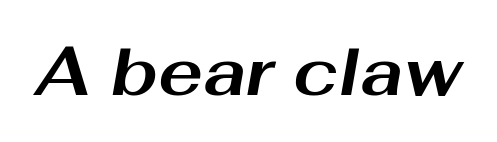
The image shows 67 px bold, wide type, italic (leaning right); set normal letter spacing, not underlined; medium stroke contrast and a medium x-height.
